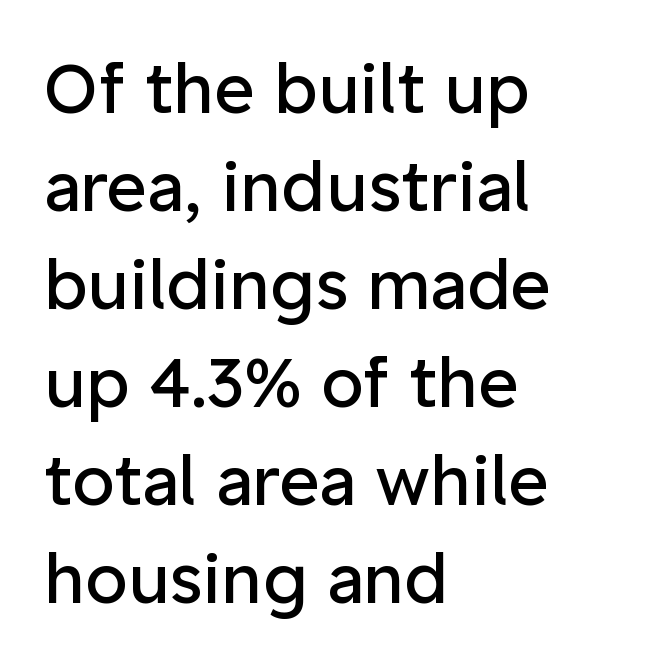
{"serif": "no", "italic": "no", "bold": "no", "weight": "regular", "width": "normal", "stroke_contrast": "low", "x_height": "medium", "monospaced": "no", "underline": "no", "align": "left", "line_spacing": "normal", "line_spacing_ratio": 1.42, "letter_spacing": "normal", "letter_spacing_em": 0.0, "glyph_px": 69}
